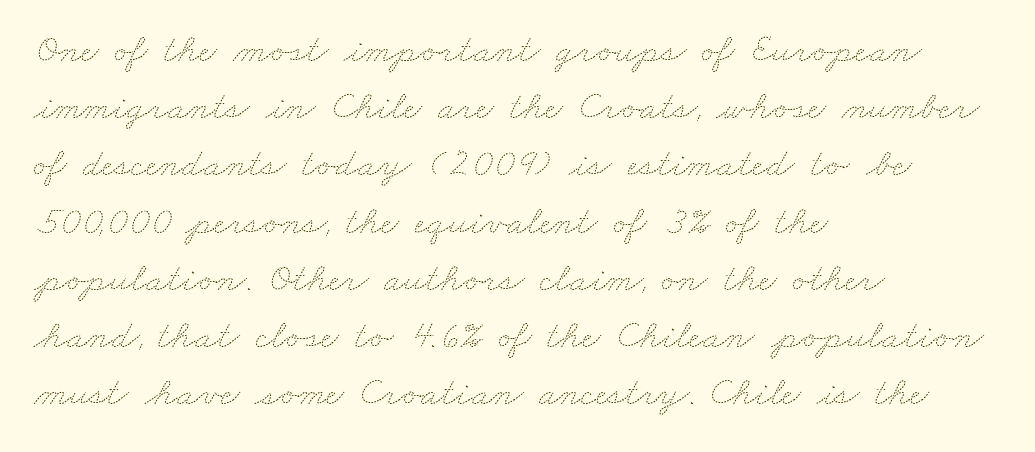
The image shows 40 px thin, wide type; set left-aligned, normal line spacing (1.43x), normal letter spacing, not underlined; medium stroke contrast and a small x-height.
